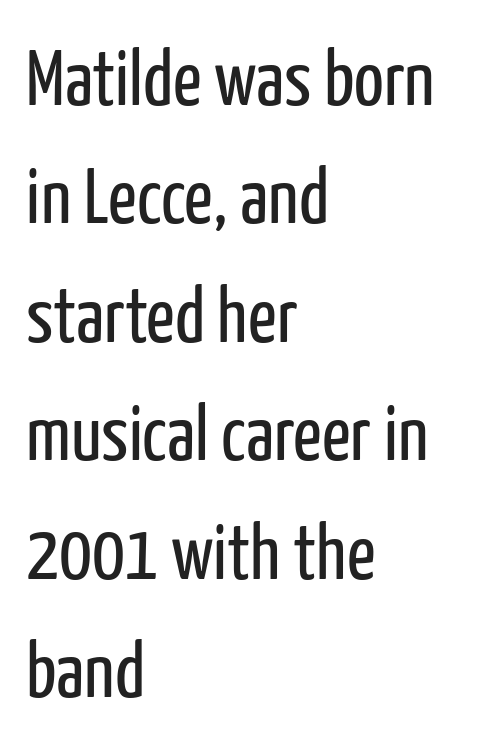
The image shows 79 px regular-weight, condensed sans-serif type, upright; set left-aligned, normal line spacing (1.5x), normal letter spacing, not underlined; low stroke contrast and a medium x-height.
